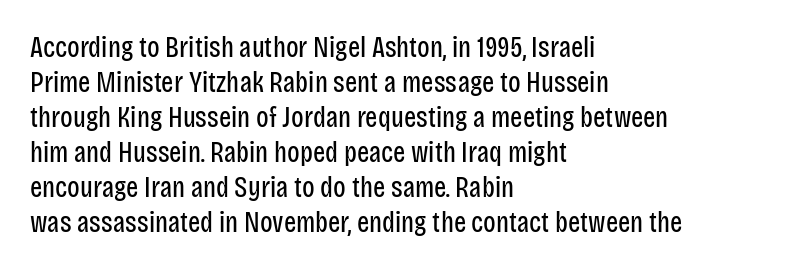
The image shows 29 px regular-weight, condensed sans-serif type, upright; set left-aligned, line spacing 1.21x, normal letter spacing, not underlined; low stroke contrast and a large x-height.
